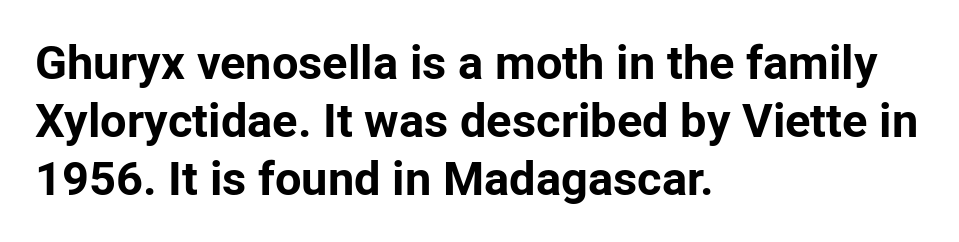
The image shows 47 px bold sans-serif type, upright; set left-aligned, line spacing 1.23x, normal letter spacing, not underlined; low stroke contrast and a medium x-height.
